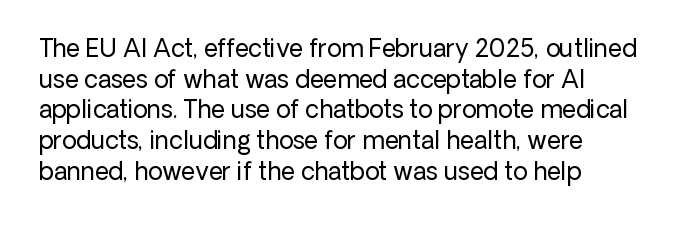
Q: Is the text bold? A: No.
Q: Is the text italic (slanted)? A: No, it is upright.
Q: Is the text underlined? A: No.
Q: How is the paragraph aligned? A: Left-aligned.
Q: Is the spacing between letters normal or unusually wide? A: Normal.
Q: Is the spacing between lines tight, normal or loose? A: Normal.
